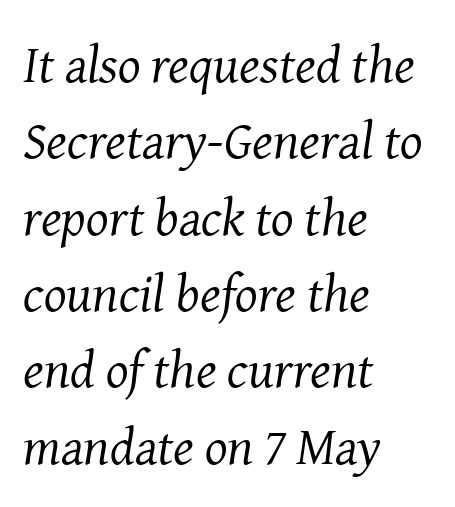
The image shows 53 px regular-weight serif type, italic (leaning right); set left-aligned, normal line spacing (1.44x), normal letter spacing, not underlined; medium stroke contrast and a medium x-height.
